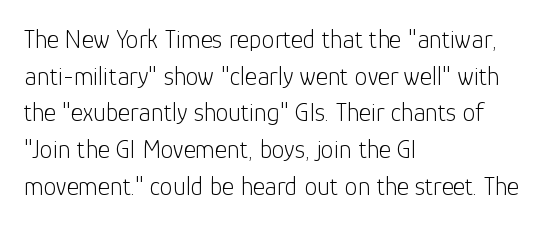
{"italic": "no", "bold": "no", "underline": "no", "align": "left", "line_spacing": "normal", "line_spacing_ratio": 1.41, "letter_spacing": "normal", "letter_spacing_em": 0.0, "glyph_px": 26}
